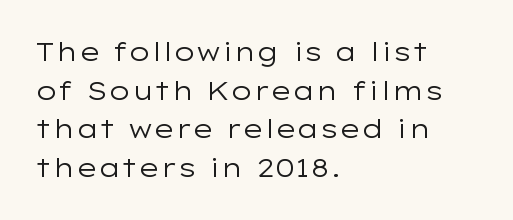
The image shows 26 px text type, upright; set left-aligned, normal line spacing (1.49x), normal letter spacing, not underlined.
